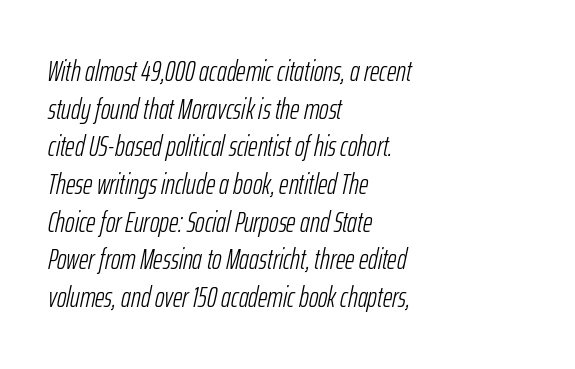
{"italic": "yes", "lean": "right", "slant_degrees": 12, "bold": "no", "weight": "light", "width": "condensed", "stroke_contrast": "low", "x_height": "medium", "monospaced": "no", "underline": "no", "align": "left", "line_spacing": "normal", "line_spacing_ratio": 1.3, "letter_spacing": "normal", "letter_spacing_em": 0.0, "glyph_px": 29}
